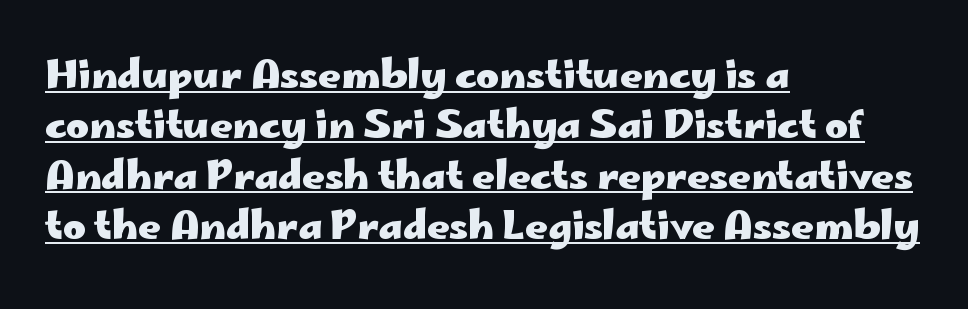
The image shows 39 px heavy, wide sans-serif type, upright; set left-aligned, normal line spacing (1.29x), normal letter spacing, underlined; low stroke contrast and a small x-height.
